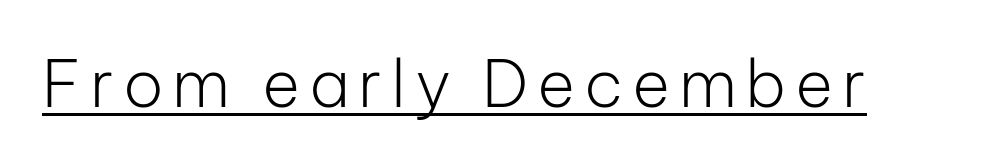
These lines are rendered in a variable-pitch font. No italicization has been applied; the sample stays upright. Ink coverage per letter is moderate at most. Emphasis is given by a line drawn under the lettering. These lines are composed in type without serifs.
